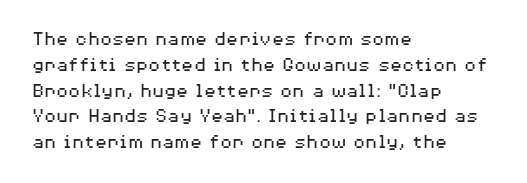
Q: Is the text bold? A: No.
Q: Is the text italic (slanted)? A: No, it is upright.
Q: Is the text underlined? A: No.
Q: How is the paragraph aligned? A: Left-aligned.
Q: Is the spacing between letters normal or unusually wide? A: Normal.
Q: Is the spacing between lines tight, normal or loose? A: Normal.
